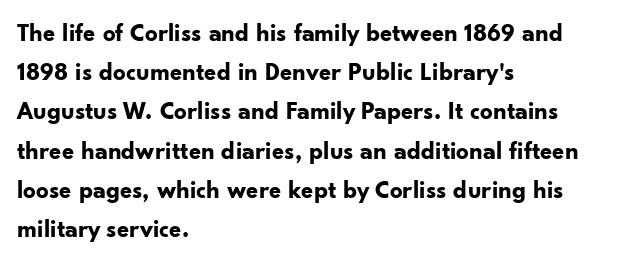
Q: Is the text bold? A: Yes.
Q: Is the text italic (slanted)? A: No, it is upright.
Q: Is the text underlined? A: No.
Q: How is the paragraph aligned? A: Left-aligned.
Q: Is the spacing between letters normal or unusually wide? A: Normal.
Q: Is the spacing between lines tight, normal or loose? A: Normal.
